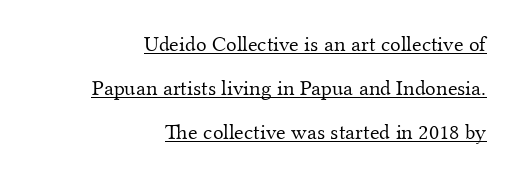
The image shows 22 px text type, upright; set right-aligned, loose line spacing (2.01x), normal letter spacing, underlined.
